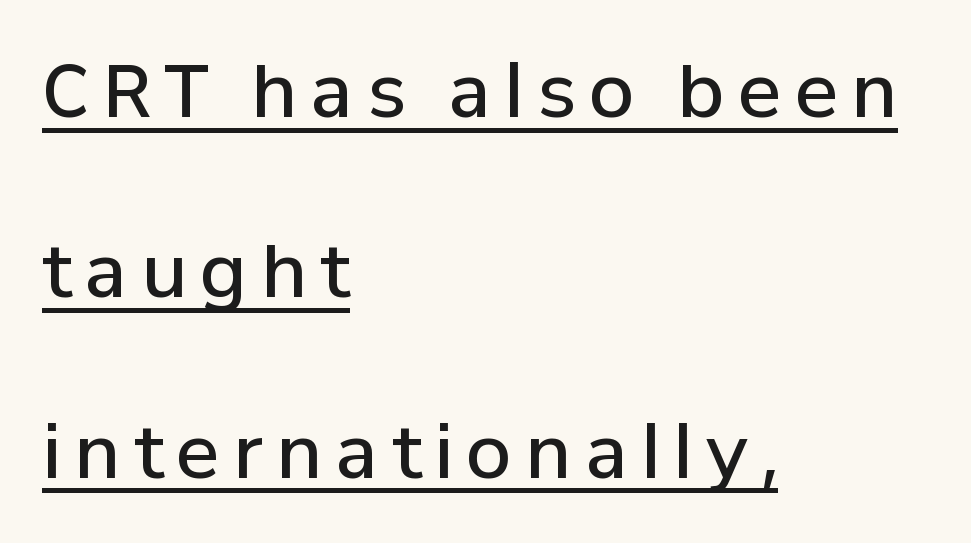
Q: Is the text bold? A: Semi-bold.
Q: Is the text italic (slanted)? A: No, it is upright.
Q: Is the typeface a serif or a sans-serif typeface? A: Sans-serif.
Q: Is the text underlined? A: Yes.
Q: How is the paragraph aligned? A: Left-aligned.
Q: Is the spacing between lines tight, normal or loose? A: Loose.
Q: Width (condensed, normal, or wide)? A: Normal.
Q: Stroke contrast? A: Low.
Q: x-height? A: Medium.
Q: Monospaced? A: No.
